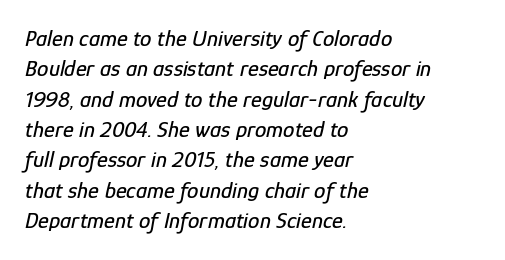
The image shows 23 px text type, italic (leaning right); set left-aligned, normal line spacing (1.32x), normal letter spacing, not underlined.
